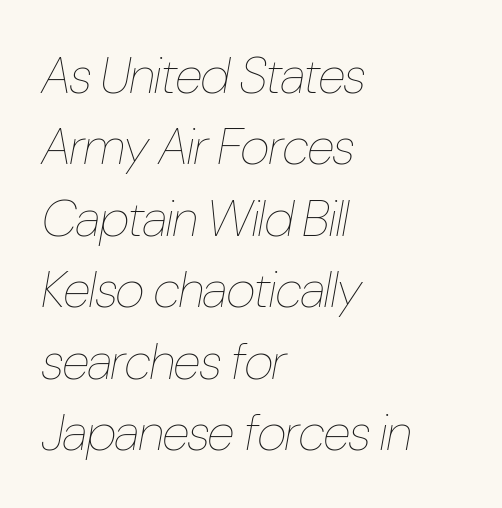
{"italic": "yes", "lean": "right", "slant_degrees": 10, "bold": "no", "weight": "thin", "width": "condensed", "stroke_contrast": "low", "x_height": "medium", "monospaced": "no", "underline": "no", "align": "left", "line_spacing": "normal", "line_spacing_ratio": 1.4, "letter_spacing": "normal", "letter_spacing_em": 0.0, "glyph_px": 51}
